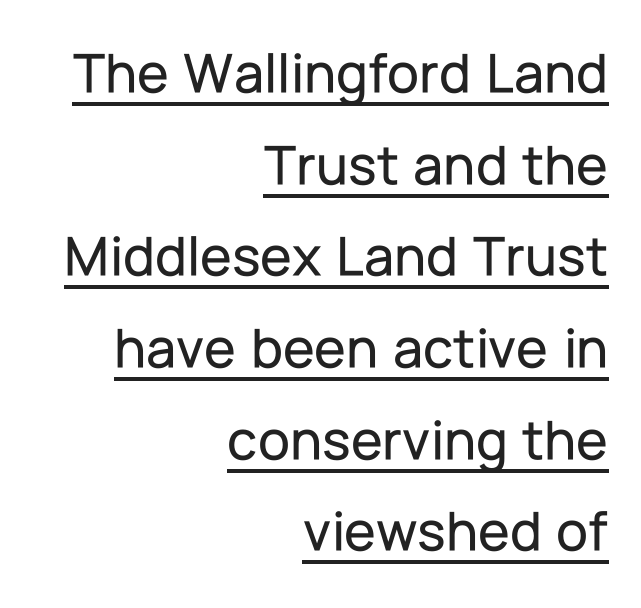
The image shows 58 px sans-serif type, upright; set right-aligned, normal line spacing (1.58x), normal letter spacing, underlined; low stroke contrast and a medium x-height.
